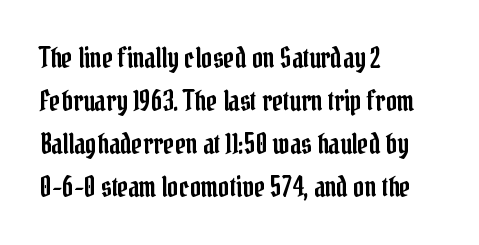
{"italic": "no", "underline": "no", "align": "left", "line_spacing": "normal", "line_spacing_ratio": 1.59, "letter_spacing": "normal", "letter_spacing_em": 0.0, "glyph_px": 27}
